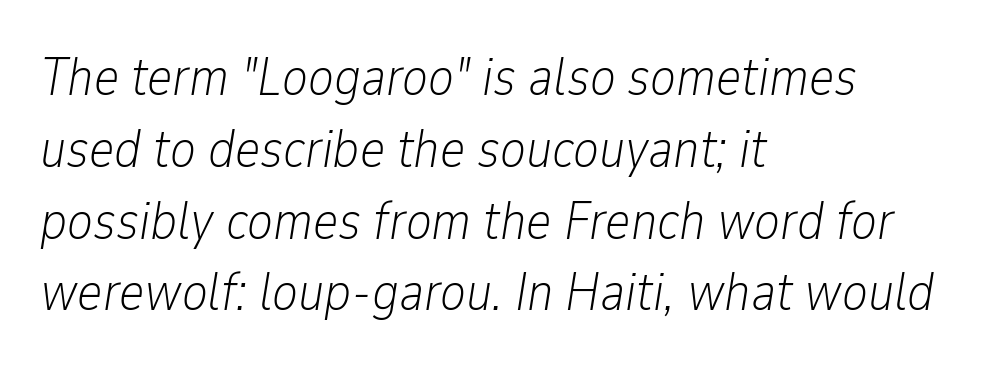
Q: Is the text bold? A: No.
Q: Is the text italic (slanted)? A: Yes, it leans right by about 9 degrees.
Q: Is the text underlined? A: No.
Q: How is the paragraph aligned? A: Left-aligned.
Q: Is the spacing between letters normal or unusually wide? A: Normal.
Q: Is the spacing between lines tight, normal or loose? A: Normal.
Q: Width (condensed, normal, or wide)? A: Condensed.
Q: Stroke contrast? A: Low.
Q: x-height? A: Medium.
Q: Monospaced? A: No.
